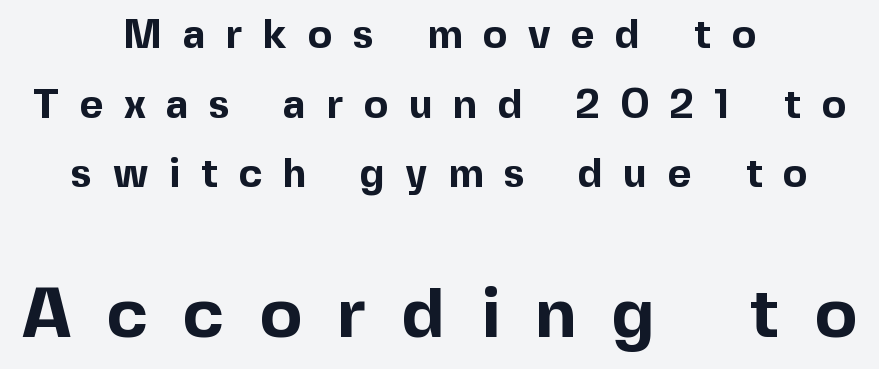
{"serif": "no", "italic": "no", "bold": "yes", "weight": "bold", "width": "normal", "x_height": "medium", "monospaced": "no", "underline": "no", "align": "center", "line_spacing": "normal", "line_spacing_ratio": 1.7, "letter_spacing": "wide", "letter_spacing_em": 0.5, "larger_block": "second", "size_ratio": 1.73, "glyph_px": 71}
